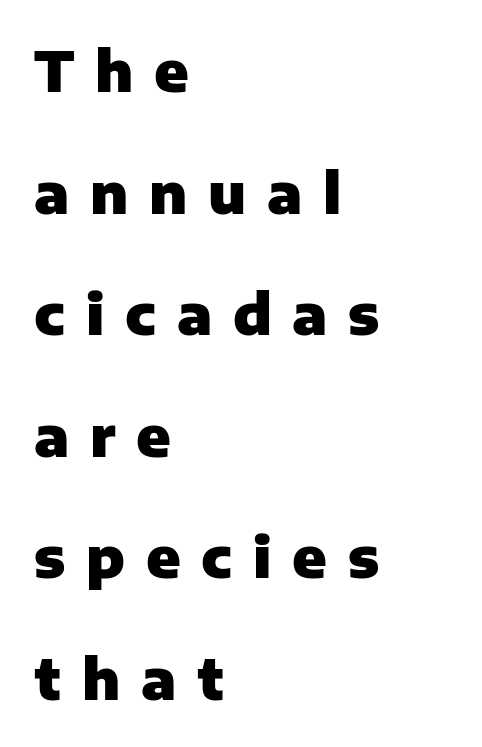
{"serif": "no", "italic": "no", "bold": "yes", "weight": "heavy", "width": "normal", "stroke_contrast": "low", "x_height": "medium", "monospaced": "no", "underline": "no", "align": "left", "line_spacing": "loose", "line_spacing_ratio": 2.17, "letter_spacing": "wide", "letter_spacing_em": 0.37, "glyph_px": 56}
